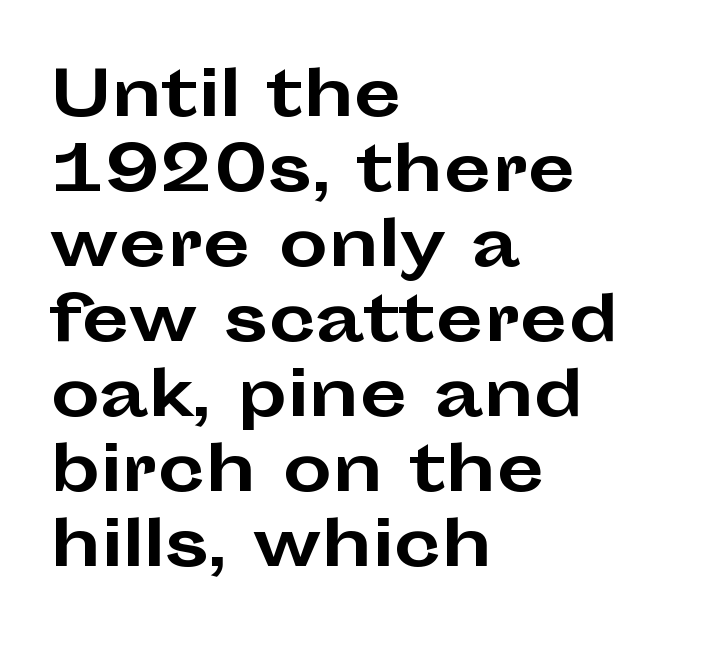
Which margin do the lines hug? The left one — the right edge is uneven. The face used here has the dense, thick strokes of a bold. The passage shown is typeset with a sans-serif family. Proportional: the letters do not fall into vertical columns.
